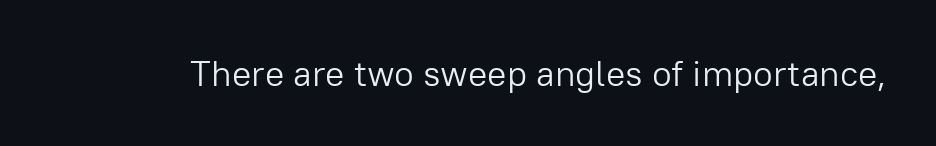
{"serif": "no", "italic": "no", "bold": "no", "weight": "light", "width": "normal", "stroke_contrast": "low", "x_height": "medium", "monospaced": "no", "underline": "no", "letter_spacing": "normal", "letter_spacing_em": 0.0, "glyph_px": 36}
